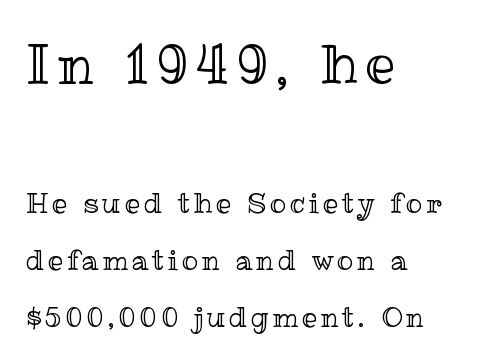
{"italic": "no", "width": "normal", "x_height": "medium", "monospaced": "no", "underline": "no", "align": "left", "line_spacing": "loose", "line_spacing_ratio": 2.12, "larger_block": "first", "size_ratio": 2.0, "glyph_px": 54}
